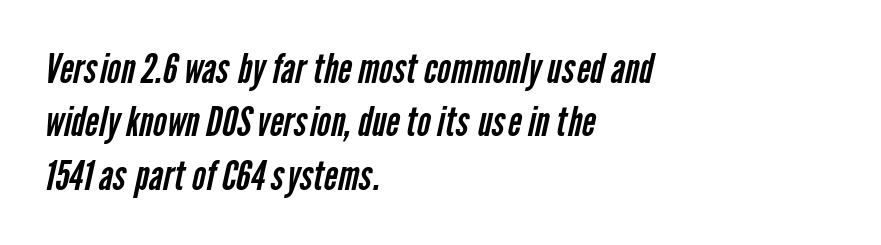
The image shows 42 px regular-weight, condensed sans-serif type; set left-aligned, normal line spacing (1.27x), normal letter spacing, not underlined; low stroke contrast and a medium x-height.
